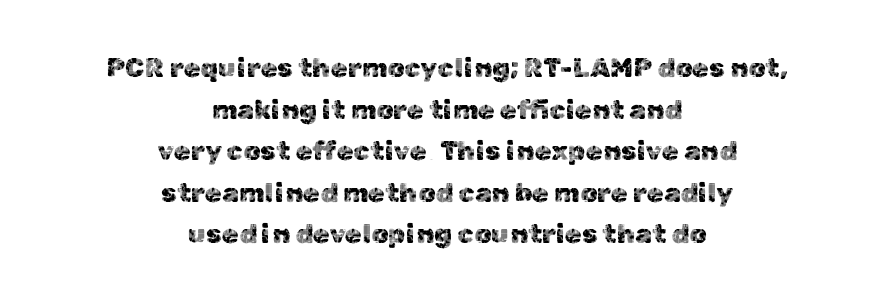
Teacher's note: observe the equal gaps on both sides — that is centered alignment. No italicization has been applied; the sample stays upright. The tracking reads as untouched default to a designer's eye. Nobody drew a line under any word here.
